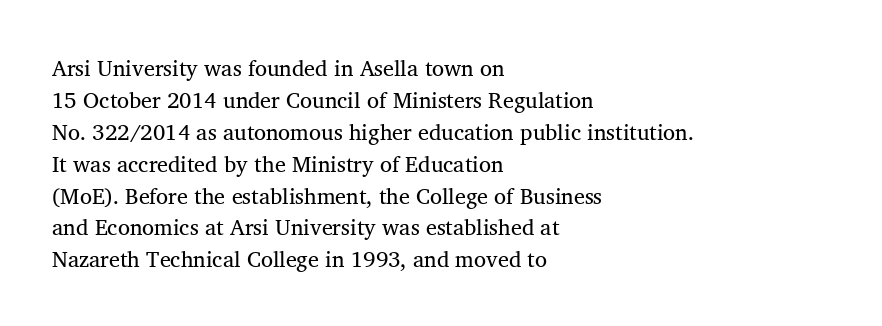
Q: Is the text italic (slanted)? A: No, it is upright.
Q: Is the text underlined? A: No.
Q: How is the paragraph aligned? A: Left-aligned.
Q: Is the spacing between letters normal or unusually wide? A: Normal.
Q: Is the spacing between lines tight, normal or loose? A: Normal.
